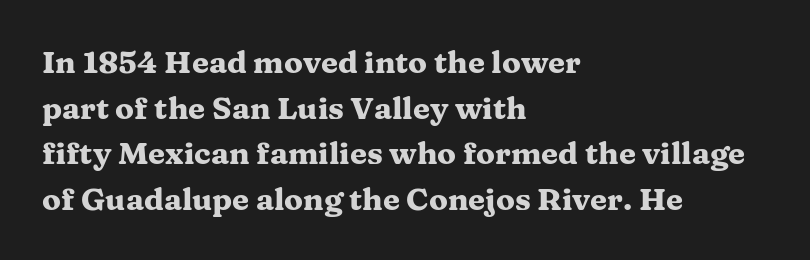
Q: Is the text bold? A: Yes.
Q: Is the text italic (slanted)? A: No, it is upright.
Q: Is the typeface a serif or a sans-serif typeface? A: Serif.
Q: Is the text underlined? A: No.
Q: How is the paragraph aligned? A: Left-aligned.
Q: Is the spacing between letters normal or unusually wide? A: Normal.
Q: Is the spacing between lines tight, normal or loose? A: Normal.
Q: Width (condensed, normal, or wide)? A: Wide.
Q: Stroke contrast? A: Medium.
Q: x-height? A: Medium.
Q: Monospaced? A: No.
